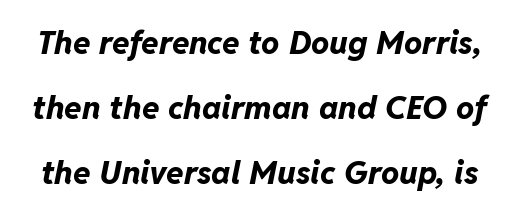
{"italic": "yes", "lean": "right", "slant_degrees": 11, "bold": "yes", "weight": "bold", "width": "normal", "stroke_contrast": "low", "x_height": "medium", "monospaced": "no", "underline": "no", "line_spacing": "loose", "line_spacing_ratio": 2.03, "letter_spacing": "normal", "letter_spacing_em": 0.0, "glyph_px": 32}
